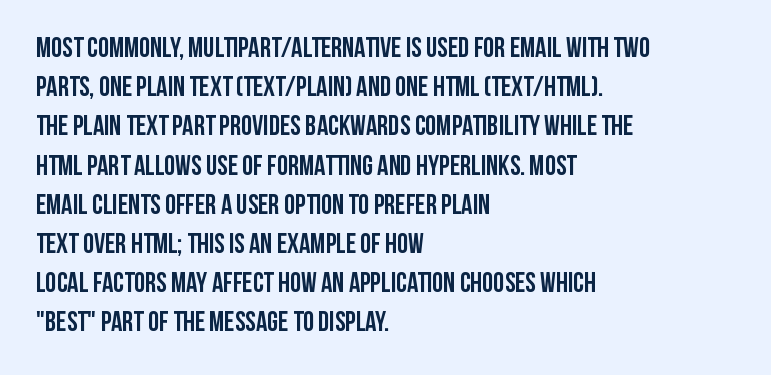
{"serif": "no", "italic": "no", "bold": "yes", "weight": "semibold", "width": "condensed", "stroke_contrast": "low", "x_height": "large", "monospaced": "no", "underline": "no", "align": "left", "line_spacing": "normal", "line_spacing_ratio": 1.4, "letter_spacing": "normal", "letter_spacing_em": 0.0, "glyph_px": 28}
